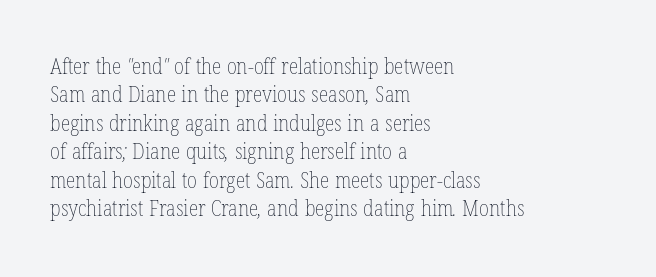
The image shows 22 px text type; set left-aligned, normal line spacing (1.29x), normal letter spacing, not underlined.
